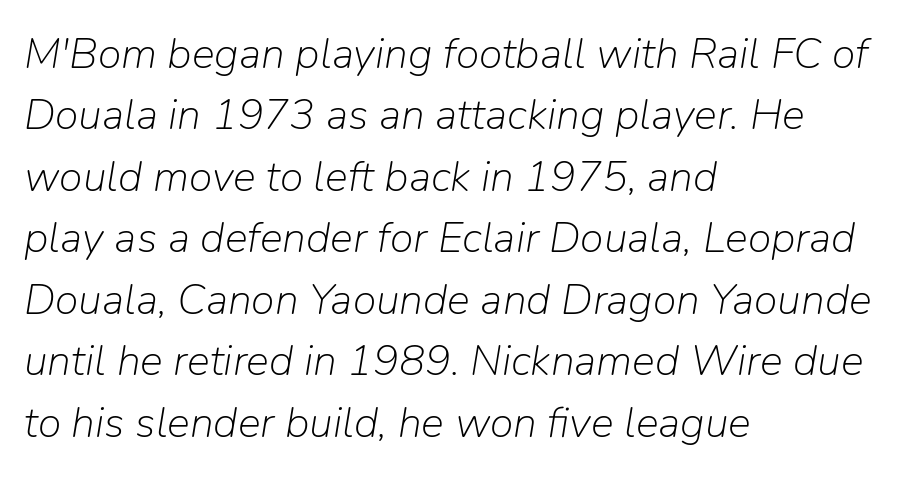
You could not count columns in this text — the font is proportionally spaced. The gap between lines stays unmarked. The font sits on the lighter half of the weight spectrum, regular included. Looking at the ascenders, they clearly lean. Does extra space separate the letters? No, they use regular spacing. The compositor pushed each line to the left boundary.
